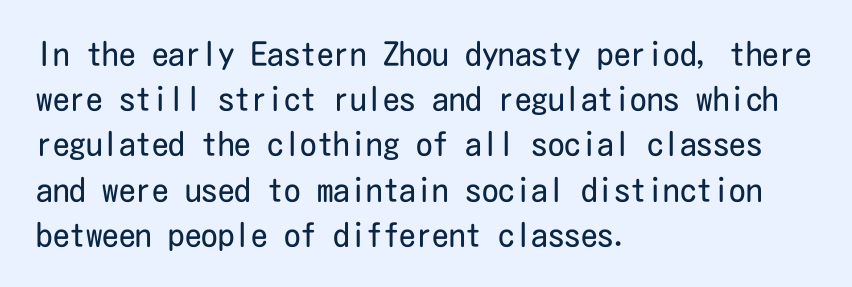
No extra ink here — the face is not bold. Does the lettering tilt? It doesn't — this is upright. Leftover space on each line is placed entirely after the last word. Anything drawn beneath the words? Only blank space. Are there feet on the stems? There aren't — it's a sans. Default kerning and tracking; the words read as compact shapes.
